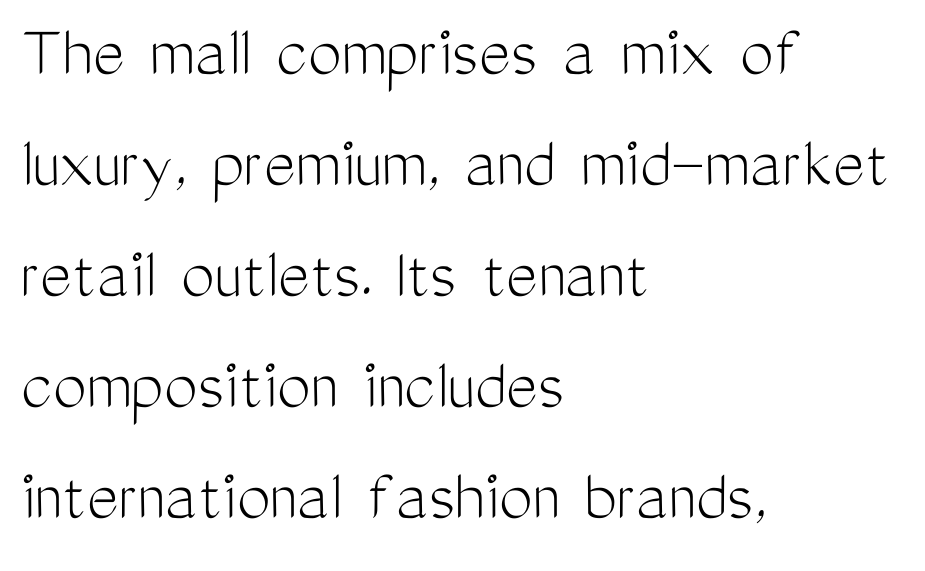
The image shows 75 px light, condensed sans-serif type, upright; set left-aligned, normal line spacing (1.48x), normal letter spacing, not underlined; medium stroke contrast and a medium x-height.
